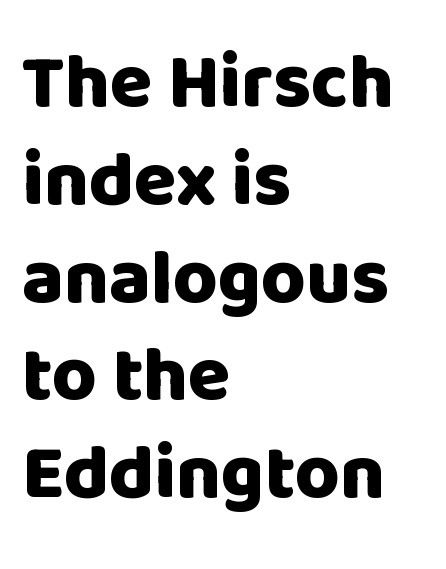
Regarding leading, the lines here are spaced in the standard way. The passage shown is emphatically bold. Is this a fixed-width face? No — the glyphs have proportional, varying widths. There is no visible air inserted between adjacent glyphs. The letters stand upright; this is a roman face. The gap between lines stays unmarked.
